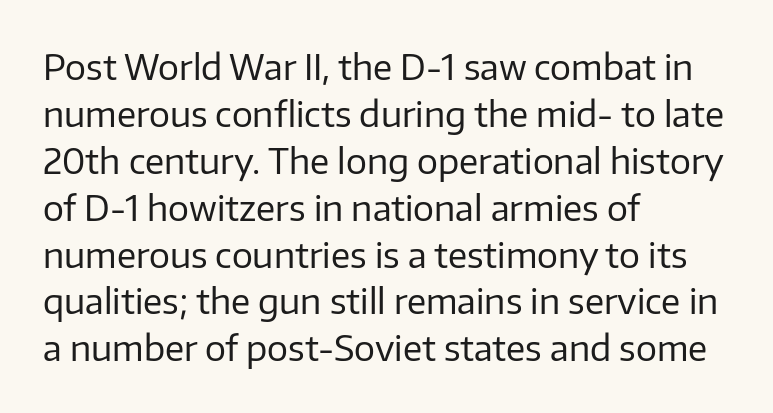
Q: Is the text bold? A: No.
Q: Is the text italic (slanted)? A: No, it is upright.
Q: Is the typeface a serif or a sans-serif typeface? A: Sans-serif.
Q: Is the text underlined? A: No.
Q: How is the paragraph aligned? A: Left-aligned.
Q: Is the spacing between letters normal or unusually wide? A: Normal.
Q: Is the spacing between lines tight, normal or loose? A: Normal.
Q: Width (condensed, normal, or wide)? A: Normal.
Q: Stroke contrast? A: Low.
Q: x-height? A: Medium.
Q: Monospaced? A: No.
